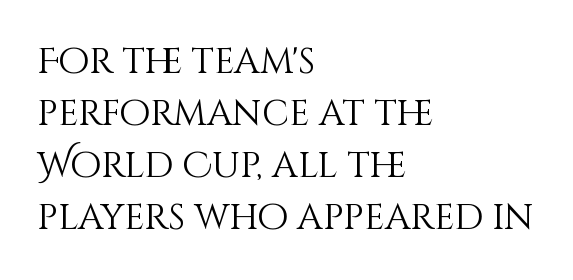
Proportional: the letters do not fall into vertical columns. The glyphs are unaccompanied by any horizontal stroke below them. Compared with a typical body face, this is equally light or lighter still. Summary of vertical rhythm: regular, with standard interline spacing. You can tell it's not italic because the verticals are truly vertical.
